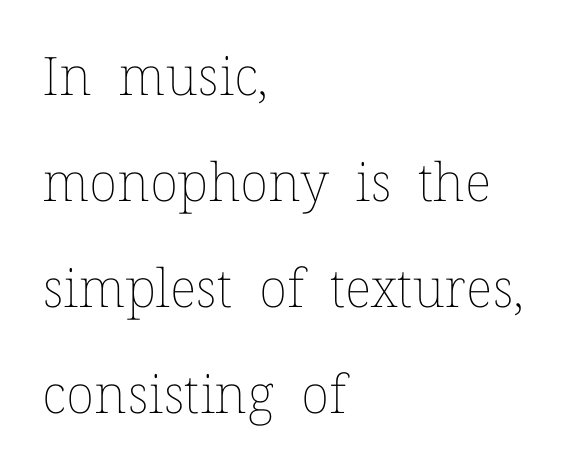
Q: Is the text bold? A: No.
Q: Is the text italic (slanted)? A: No, it is upright.
Q: Is the text underlined? A: No.
Q: How is the paragraph aligned? A: Left-aligned.
Q: Is the spacing between letters normal or unusually wide? A: Normal.
Q: Is the spacing between lines tight, normal or loose? A: Loose.
Q: Width (condensed, normal, or wide)? A: Normal.
Q: Stroke contrast? A: Low.
Q: x-height? A: Medium.
Q: Monospaced? A: No.
